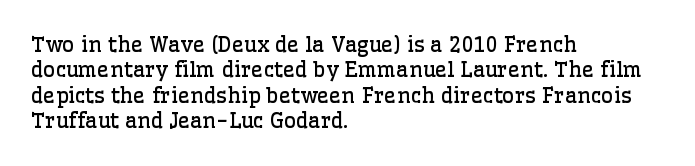
{"italic": "no", "bold": "no", "underline": "no", "align": "left", "line_spacing_ratio": 1.21, "letter_spacing": "normal", "letter_spacing_em": 0.0, "glyph_px": 21}
